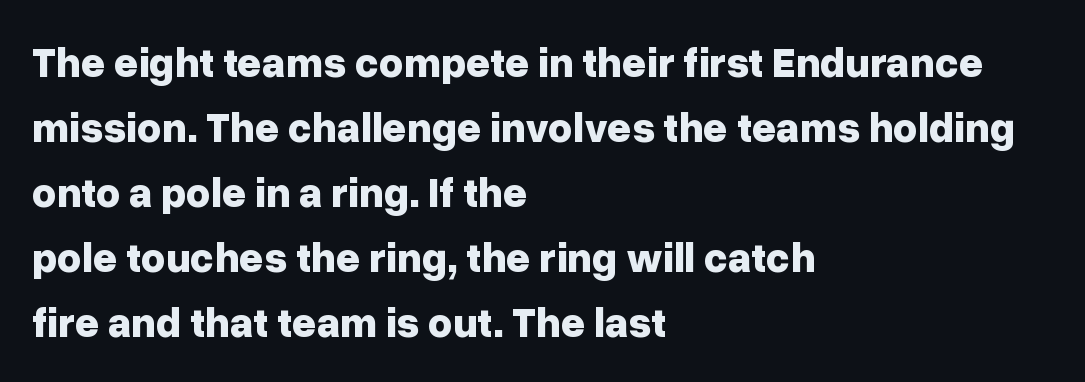
Q: Is the text bold? A: Yes.
Q: Is the text italic (slanted)? A: No, it is upright.
Q: Is the typeface a serif or a sans-serif typeface? A: Sans-serif.
Q: Is the text underlined? A: No.
Q: How is the paragraph aligned? A: Left-aligned.
Q: Is the spacing between letters normal or unusually wide? A: Normal.
Q: Is the spacing between lines tight, normal or loose? A: Normal.
Q: Width (condensed, normal, or wide)? A: Normal.
Q: Stroke contrast? A: Low.
Q: x-height? A: Medium.
Q: Monospaced? A: No.
